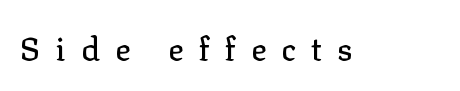
{"serif": "yes", "italic": "no", "width": "normal", "stroke_contrast": "low", "x_height": "medium", "monospaced": "no", "underline": "no", "letter_spacing": "wide", "letter_spacing_em": 0.48, "glyph_px": 32}
